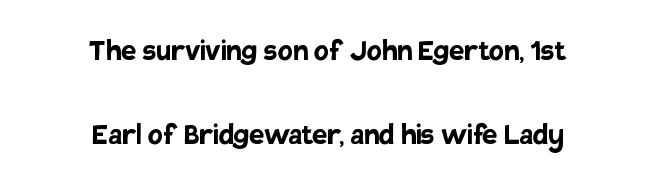
Short and long lines alike share a common midpoint. A typesetter would mark this as roman, not italic. The characters display no serif detailing; their extremities are plain. A typesetter would call this leading open, well beyond the default.
